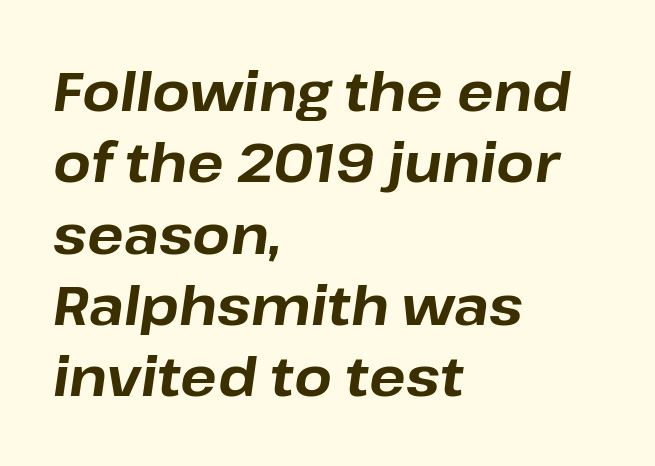
{"italic": "yes", "lean": "right", "slant_degrees": 8, "bold": "yes", "weight": "bold", "width": "normal", "stroke_contrast": "low", "x_height": "medium", "monospaced": "no", "underline": "no", "align": "left", "line_spacing": "normal", "line_spacing_ratio": 1.32, "letter_spacing": "normal", "letter_spacing_em": 0.0, "glyph_px": 54}
